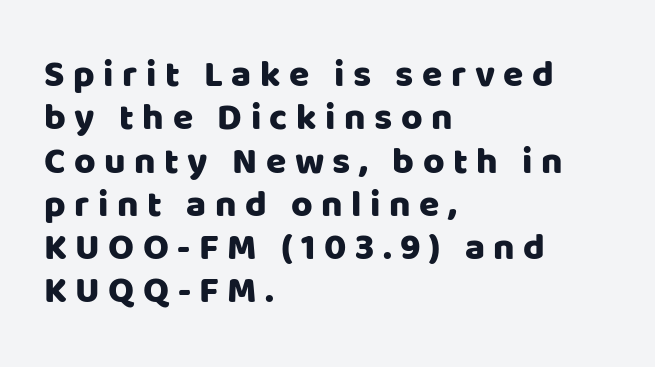
Plain, unruled lines of type. Stroke terminals: plain, sans-serif. The tracking reads as deliberately expanded to a designer's eye. Italic? Not at all — the glyphs are vertical. Do the characters align in a grid? No, the font is proportional. These lines stack with their left ends in a neat column.
